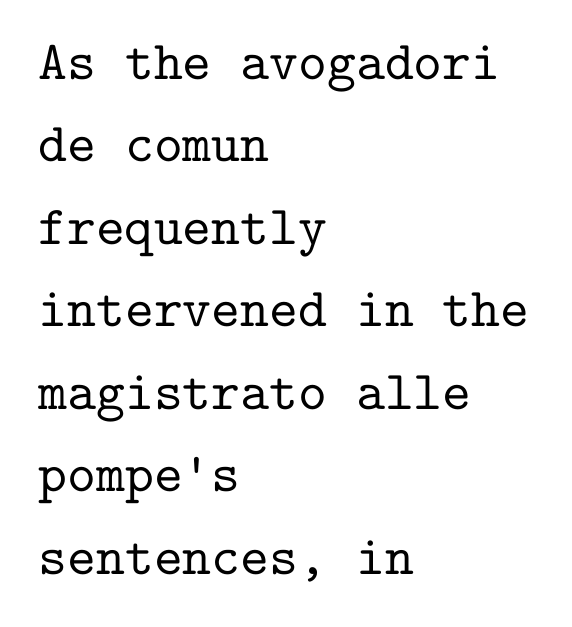
Q: Is the text italic (slanted)? A: No, it is upright.
Q: Is the typeface a serif or a sans-serif typeface? A: Serif.
Q: Is the text underlined? A: No.
Q: How is the paragraph aligned? A: Left-aligned.
Q: Is the spacing between letters normal or unusually wide? A: Normal.
Q: Is the spacing between lines tight, normal or loose? A: Normal.
Q: Width (condensed, normal, or wide)? A: Normal.
Q: Stroke contrast? A: Low.
Q: x-height? A: Medium.
Q: Monospaced? A: Yes.
